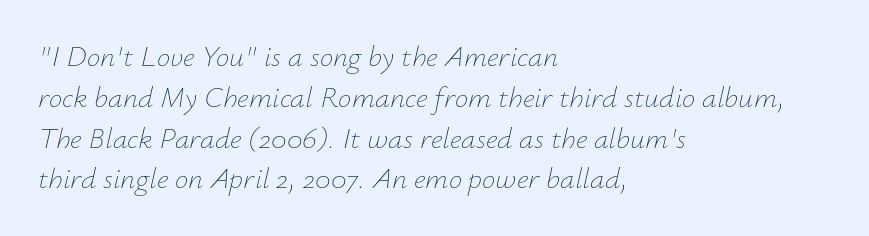
Q: Is the text bold? A: No.
Q: Is the text italic (slanted)? A: Yes, it leans right by about 12 degrees.
Q: Is the text underlined? A: No.
Q: How is the paragraph aligned? A: Left-aligned.
Q: Is the spacing between letters normal or unusually wide? A: Normal.
Q: Is the spacing between lines tight, normal or loose? A: Normal.
Q: Width (condensed, normal, or wide)? A: Normal.
Q: Stroke contrast? A: Low.
Q: x-height? A: Small.
Q: Monospaced? A: No.
